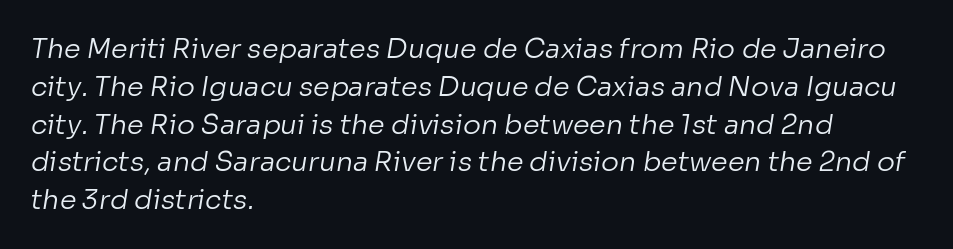
{"bold": "no", "underline": "no", "align": "left", "line_spacing": "normal", "line_spacing_ratio": 1.4, "letter_spacing": "normal", "letter_spacing_em": 0.0, "glyph_px": 27}
